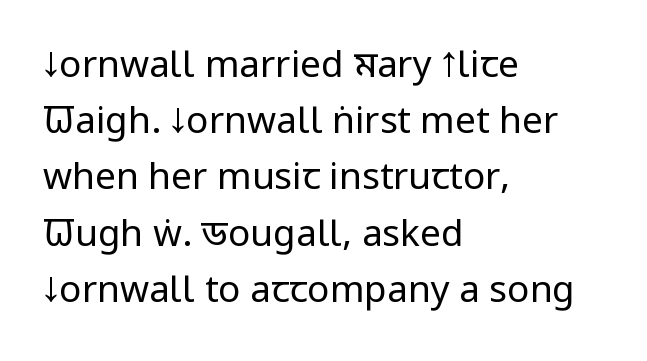
Q: Is the text bold? A: No.
Q: Is the text italic (slanted)? A: No, it is upright.
Q: Is the typeface a serif or a sans-serif typeface? A: Sans-serif.
Q: Is the text underlined? A: No.
Q: How is the paragraph aligned? A: Left-aligned.
Q: Is the spacing between letters normal or unusually wide? A: Normal.
Q: Is the spacing between lines tight, normal or loose? A: Normal.
Q: Width (condensed, normal, or wide)? A: Condensed.
Q: Stroke contrast? A: Low.
Q: x-height? A: Large.
Q: Monospaced? A: No.
